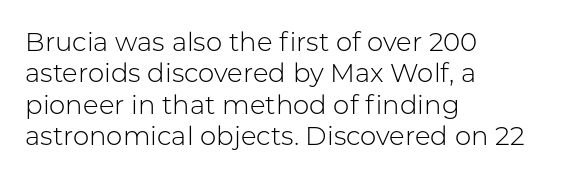
{"italic": "no", "bold": "no", "underline": "no", "align": "left", "line_spacing_ratio": 1.21, "letter_spacing": "normal", "letter_spacing_em": 0.0, "glyph_px": 26}
